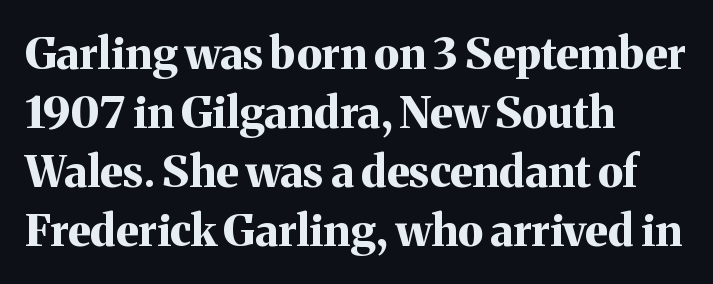
{"serif": "yes", "italic": "no", "bold": "yes", "weight": "bold", "width": "normal", "stroke_contrast": "medium", "x_height": "medium", "monospaced": "no", "underline": "no", "align": "left", "line_spacing": "normal", "line_spacing_ratio": 1.34, "letter_spacing": "normal", "letter_spacing_em": 0.0, "glyph_px": 44}
